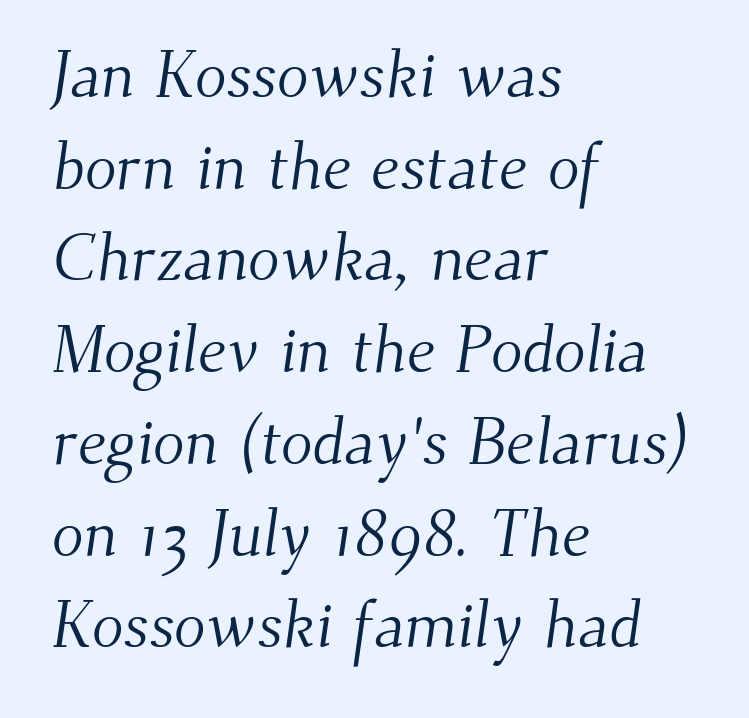
The image shows 66 px light serif type; set left-aligned, normal line spacing (1.39x), normal letter spacing, not underlined; medium stroke contrast and a small x-height.
